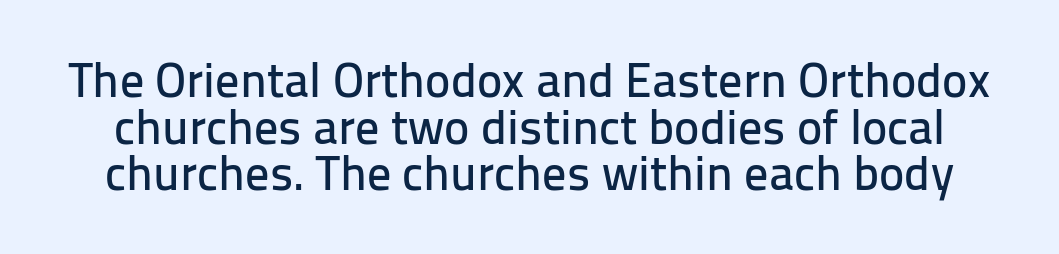
Q: Is the text italic (slanted)? A: No, it is upright.
Q: Is the typeface a serif or a sans-serif typeface? A: Sans-serif.
Q: Is the text underlined? A: No.
Q: Is the spacing between letters normal or unusually wide? A: Normal.
Q: Is the spacing between lines tight, normal or loose? A: Tight.
Q: Width (condensed, normal, or wide)? A: Normal.
Q: Stroke contrast? A: Low.
Q: x-height? A: Medium.
Q: Monospaced? A: No.
